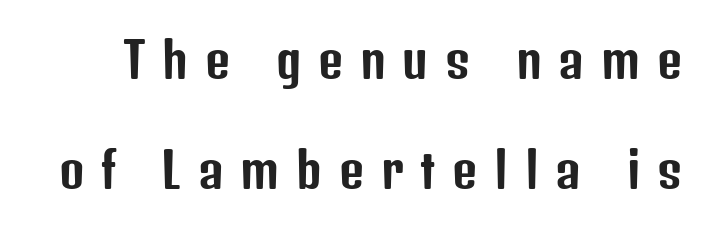
Q: Is the text italic (slanted)? A: No, it is upright.
Q: Is the typeface a serif or a sans-serif typeface? A: Sans-serif.
Q: Is the text underlined? A: No.
Q: Is the spacing between letters normal or unusually wide? A: Unusually wide.
Q: Is the spacing between lines tight, normal or loose? A: Loose.
Q: Width (condensed, normal, or wide)? A: Condensed.
Q: Stroke contrast? A: Low.
Q: x-height? A: Medium.
Q: Monospaced? A: No.
